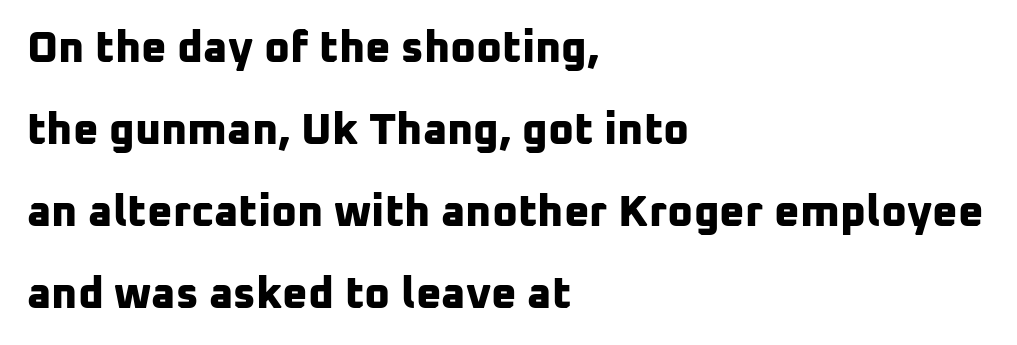
The image shows 44 px bold sans-serif type; set left-aligned, line spacing 1.86x, normal letter spacing, not underlined; low stroke contrast and a medium x-height.
